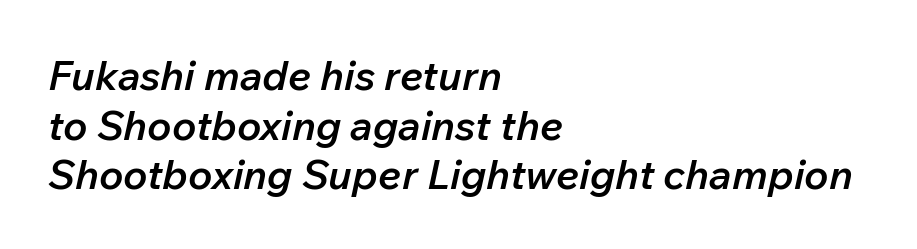
Q: Is the text bold? A: Semi-bold.
Q: Is the text italic (slanted)? A: Yes, it leans right by about 12 degrees.
Q: Is the text underlined? A: No.
Q: How is the paragraph aligned? A: Left-aligned.
Q: Is the spacing between letters normal or unusually wide? A: Normal.
Q: Width (condensed, normal, or wide)? A: Normal.
Q: Stroke contrast? A: Low.
Q: x-height? A: Medium.
Q: Monospaced? A: No.
